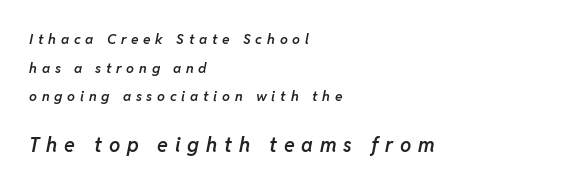
{"italic": "yes", "lean": "right", "slant_degrees": 11, "bold": "semi", "underline": "no", "align": "left", "line_spacing": "loose", "line_spacing_ratio": 2.04, "letter_spacing": "wide", "letter_spacing_em": 0.34, "larger_block": "second", "size_ratio": 1.43, "glyph_px": 20}
